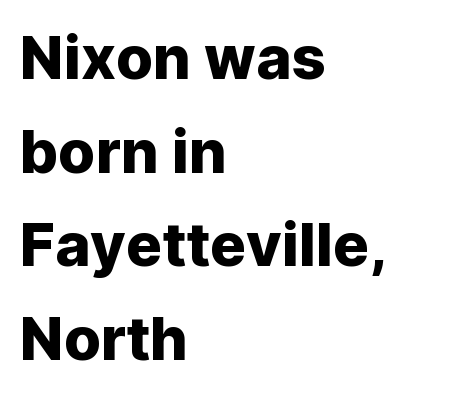
Here the designer chose a conventional face with non-uniform glyph widths. There is no visible air inserted between adjacent glyphs. The baseline area is clear. Horizontal bands of white between lines are of average thickness.
